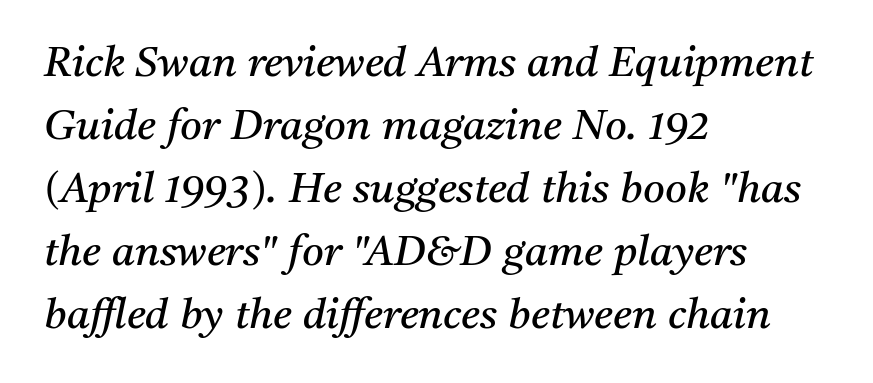
The image shows 42 px regular-weight serif type, italic (leaning right); set left-aligned, normal line spacing (1.5x), normal letter spacing, not underlined; medium stroke contrast and a medium x-height.
